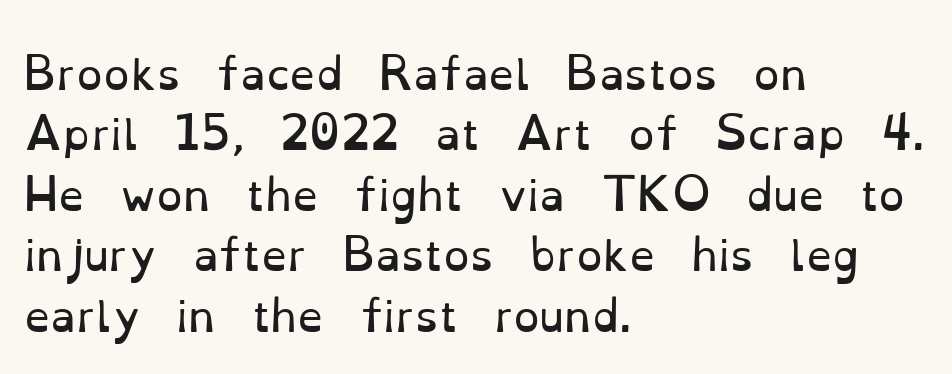
The image shows 42 px regular-weight serif type, upright; set left-aligned, normal line spacing (1.44x), normal letter spacing, not underlined; low stroke contrast and a small x-height.
